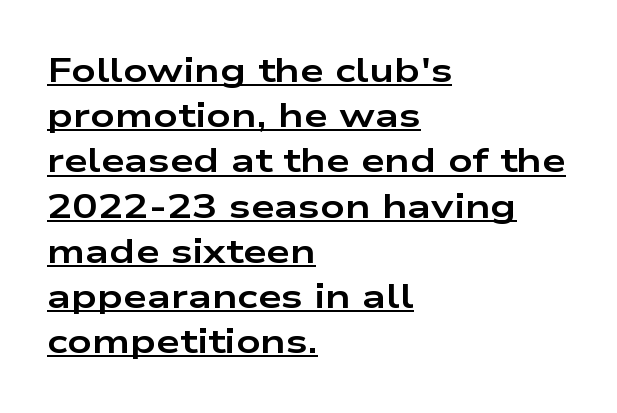
The image shows 34 px bold, wide sans-serif type, upright; set left-aligned, normal line spacing (1.33x), normal letter spacing, underlined; low stroke contrast and a medium x-height.
